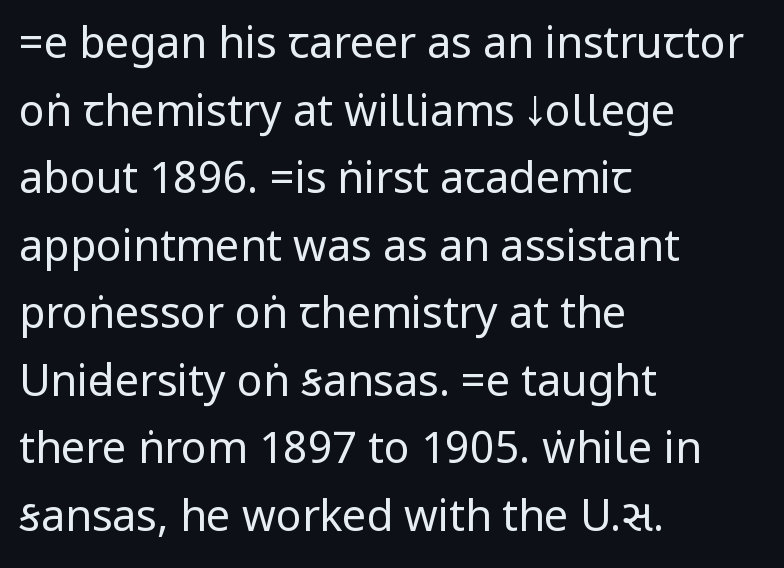
{"serif": "no", "italic": "no", "bold": "no", "weight": "regular", "width": "condensed", "stroke_contrast": "low", "underline": "no", "align": "left", "line_spacing": "normal", "line_spacing_ratio": 1.57, "letter_spacing": "normal", "letter_spacing_em": 0.0, "glyph_px": 43}
